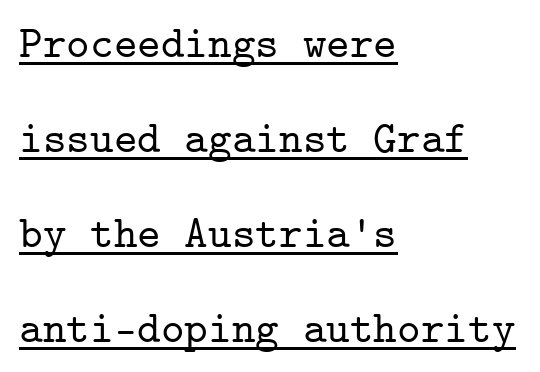
The image shows 45 px serif type, upright, monospaced; set left-aligned, loose line spacing (2.11x), normal letter spacing, underlined; low stroke contrast and a medium x-height.
